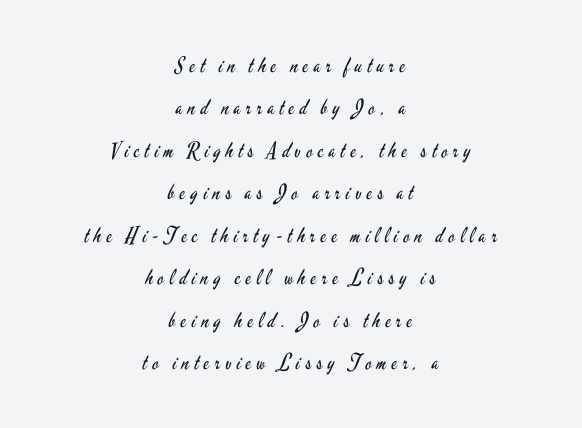
The image shows 21 px text type; set centered, loose line spacing (2.02x), unusually wide letter spacing (+0.25 em), not underlined.
